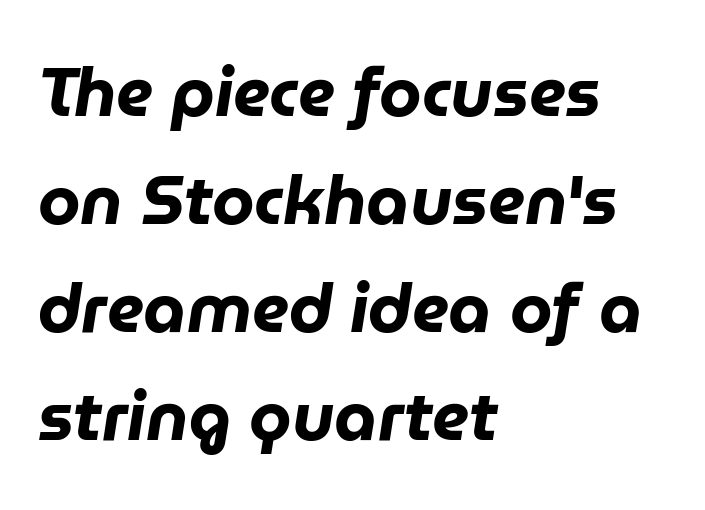
{"italic": "yes", "lean": "right", "slant_degrees": 9, "bold": "yes", "weight": "heavy", "width": "normal", "stroke_contrast": "low", "x_height": "medium", "monospaced": "no", "underline": "no", "align": "left", "line_spacing": "normal", "line_spacing_ratio": 1.59, "letter_spacing": "normal", "letter_spacing_em": 0.0, "glyph_px": 68}
